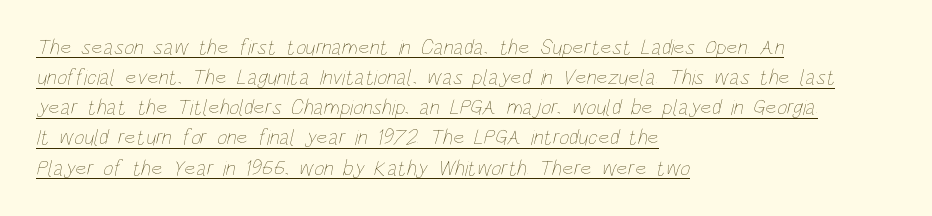
{"bold": "no", "underline": "yes", "align": "left", "line_spacing": "normal", "line_spacing_ratio": 1.37, "letter_spacing": "normal", "letter_spacing_em": 0.0, "glyph_px": 22}
